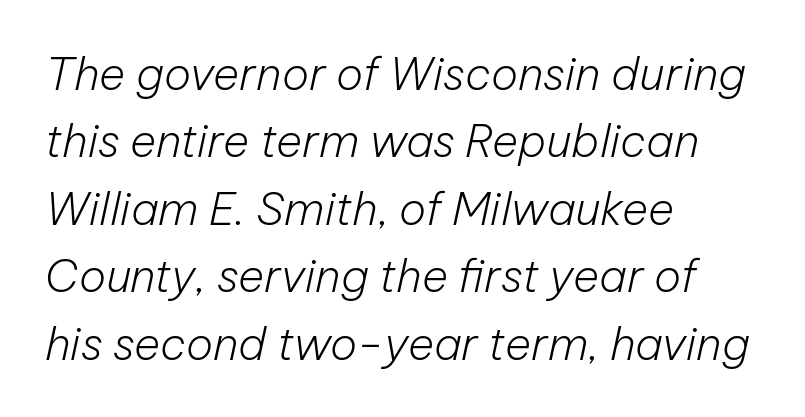
{"italic": "yes", "lean": "right", "slant_degrees": 12, "bold": "no", "weight": "light", "width": "normal", "stroke_contrast": "low", "x_height": "medium", "monospaced": "no", "underline": "no", "align": "left", "line_spacing": "normal", "line_spacing_ratio": 1.5, "letter_spacing": "normal", "letter_spacing_em": 0.0, "glyph_px": 45}
